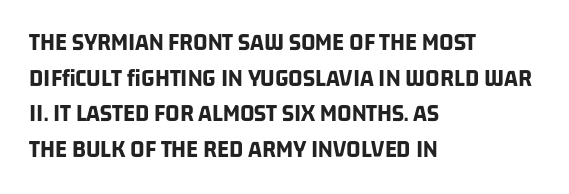
The image shows 25 px bold type; set left-aligned, normal line spacing (1.43x), normal letter spacing, not underlined.
